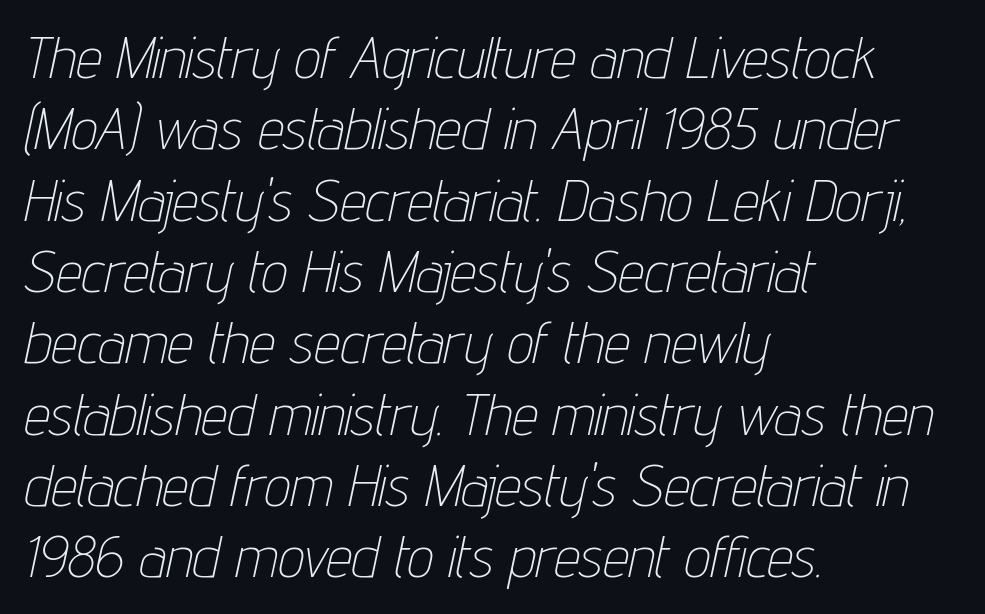
Each letter keeps its own natural width here, so spacing adapts to shape. Characters follow at the spacing the type designer built in. The strokes are not fattened; the text isn't bold. Typeset ragged right — the left edge is the straight one.
